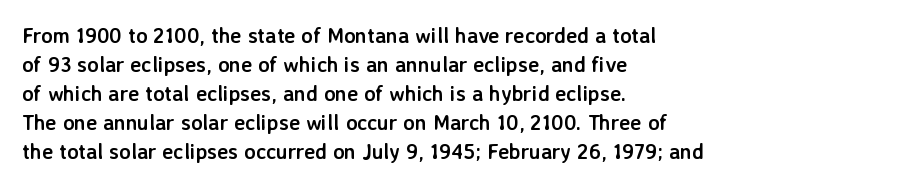
The lines are quadded left. These lines keep a tight, regular rhythm from letter to letter. The gap between lines stays unmarked. It's the straight-up-and-down kind of type. The rendering uses a moderate line-height, typical for paragraphs. Pretty heavy lettering here — definitely bold.
